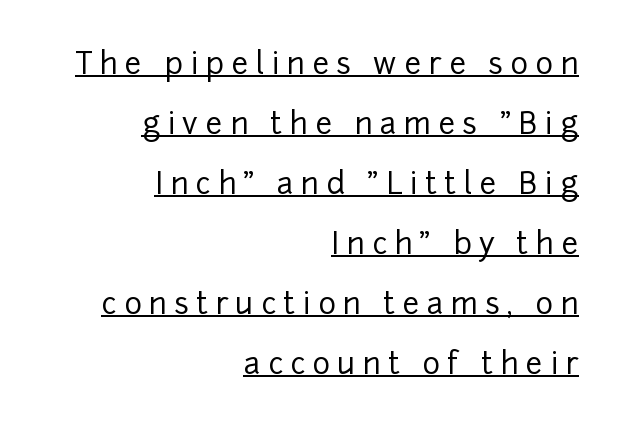
Q: Is the text italic (slanted)? A: No, it is upright.
Q: Is the typeface a serif or a sans-serif typeface? A: Sans-serif.
Q: Is the text underlined? A: Yes.
Q: How is the paragraph aligned? A: Right-aligned.
Q: Is the spacing between letters normal or unusually wide? A: Unusually wide.
Q: Is the spacing between lines tight, normal or loose? A: Loose.
Q: Width (condensed, normal, or wide)? A: Normal.
Q: Stroke contrast? A: Low.
Q: x-height? A: Medium.
Q: Monospaced? A: No.
